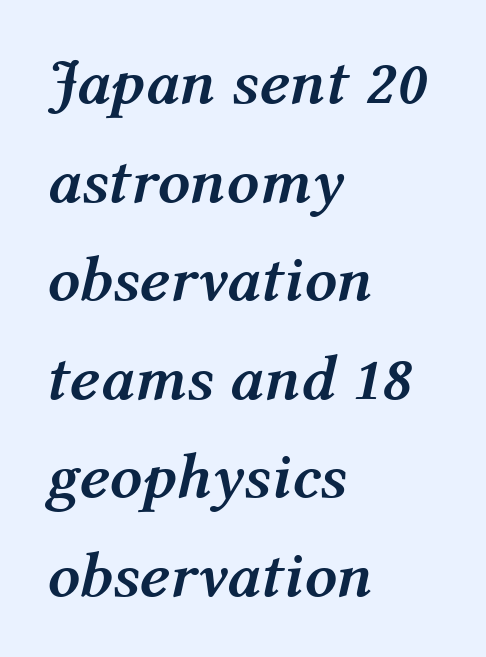
{"italic": "yes", "lean": "right", "slant_degrees": 12, "bold": "yes", "weight": "semibold", "width": "normal", "stroke_contrast": "medium", "x_height": "medium", "monospaced": "no", "underline": "no", "align": "left", "line_spacing": "normal", "line_spacing_ratio": 1.54, "letter_spacing": "normal", "letter_spacing_em": 0.0, "glyph_px": 64}
